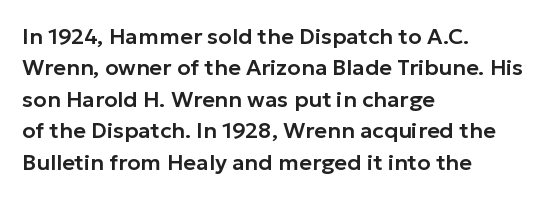
Q: Is the text italic (slanted)? A: No, it is upright.
Q: Is the text underlined? A: No.
Q: How is the paragraph aligned? A: Left-aligned.
Q: Is the spacing between letters normal or unusually wide? A: Normal.
Q: Is the spacing between lines tight, normal or loose? A: Normal.
